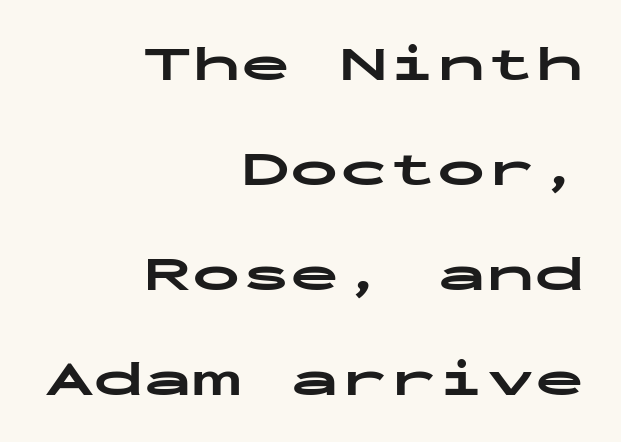
The face used here has the dense, thick strokes of a bold. A flush-right, rag-left setting is used for this passage. The space between consecutive lines is lavish. The letterforms sit shoulder to shoulder at normal distance. Unmarked baselines from the first word to the last.
